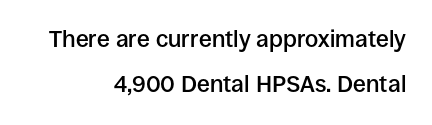
{"italic": "no", "bold": "semi", "underline": "no", "align": "right", "line_spacing": "loose", "line_spacing_ratio": 1.96, "letter_spacing": "normal", "letter_spacing_em": 0.0, "glyph_px": 23}
